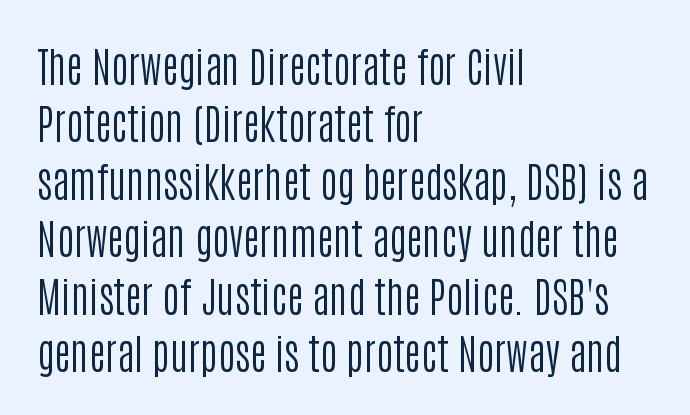
Q: Is the text bold? A: No.
Q: Is the text italic (slanted)? A: No, it is upright.
Q: Is the typeface a serif or a sans-serif typeface? A: Sans-serif.
Q: Is the text underlined? A: No.
Q: How is the paragraph aligned? A: Left-aligned.
Q: Is the spacing between letters normal or unusually wide? A: Normal.
Q: Is the spacing between lines tight, normal or loose? A: Normal.
Q: Width (condensed, normal, or wide)? A: Condensed.
Q: Stroke contrast? A: Low.
Q: x-height? A: Large.
Q: Monospaced? A: No.
